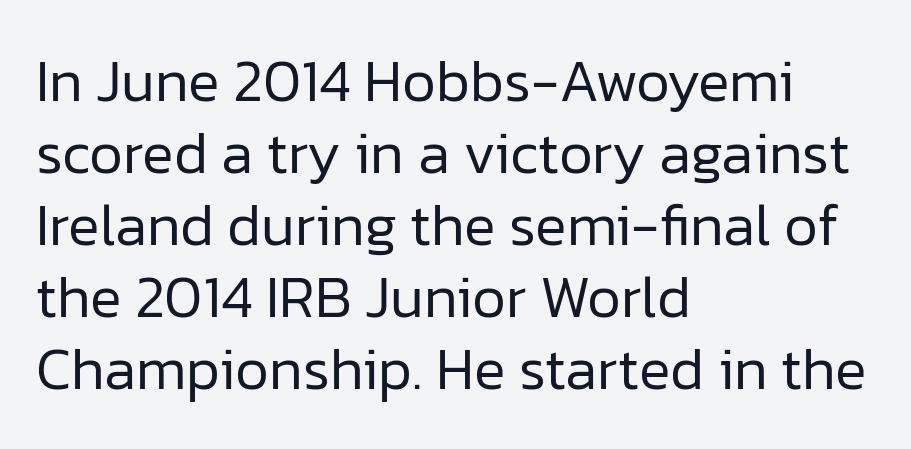
{"serif": "no", "italic": "no", "bold": "no", "weight": "regular", "width": "normal", "stroke_contrast": "low", "x_height": "medium", "monospaced": "no", "underline": "no", "align": "left", "line_spacing_ratio": 1.22, "letter_spacing": "normal", "letter_spacing_em": 0.0, "glyph_px": 59}
